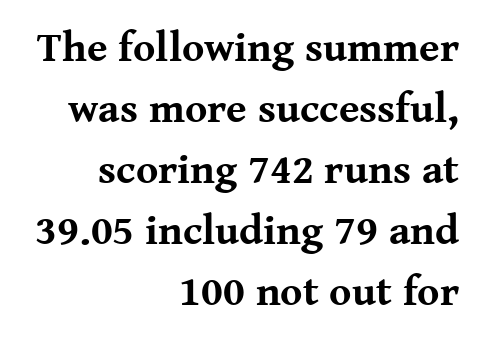
Summary of weight: heavy, a full bold. Type style note: has serifs. Unmarked baselines from the first word to the last. This sample has the flowing, uneven cadence of proportional lettering.
